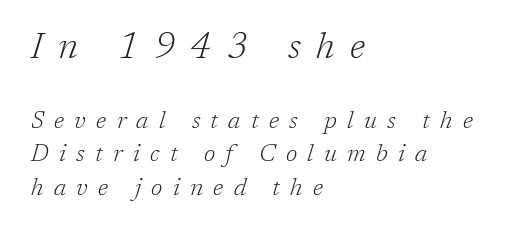
{"serif": "yes", "italic": "yes", "lean": "right", "slant_degrees": 17, "bold": "no", "weight": "light", "width": "normal", "stroke_contrast": "low", "x_height": "medium", "monospaced": "no", "underline": "no", "align": "left", "line_spacing": "normal", "line_spacing_ratio": 1.39, "letter_spacing": "wide", "letter_spacing_em": 0.43, "larger_block": "first", "size_ratio": 1.5, "glyph_px": 36}
